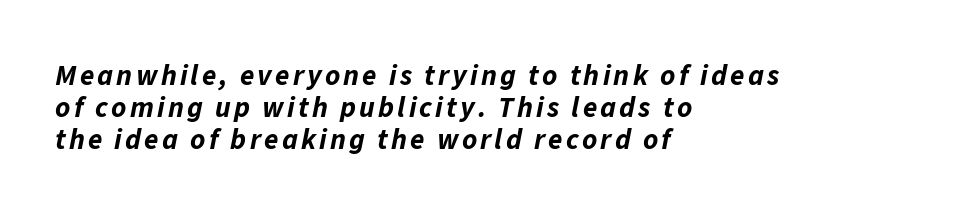
The words here are not underlined. Each line starts at the same left margin while the right side varies. As a designer I'd log this as weight 700, bold. Tightly led — the rows are bunched. Looks like regular typesetting: each glyph gets only the width it needs. In terms of posture, this sample is oblique.
